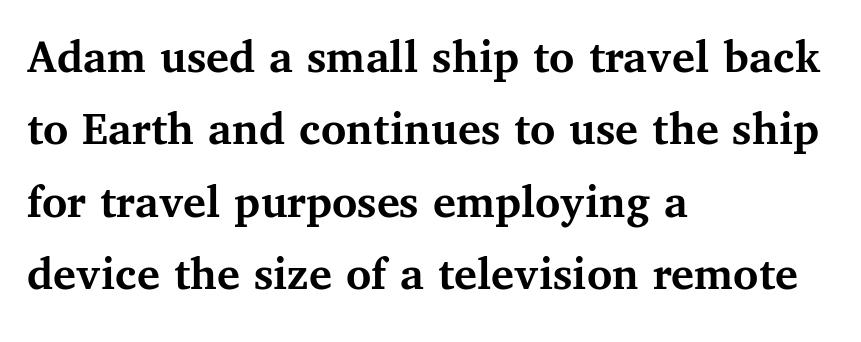
Q: Is the text bold? A: Yes.
Q: Is the text italic (slanted)? A: No, it is upright.
Q: Is the typeface a serif or a sans-serif typeface? A: Serif.
Q: Is the text underlined? A: No.
Q: How is the paragraph aligned? A: Left-aligned.
Q: Is the spacing between letters normal or unusually wide? A: Normal.
Q: Is the spacing between lines tight, normal or loose? A: Normal.
Q: Width (condensed, normal, or wide)? A: Normal.
Q: Stroke contrast? A: Medium.
Q: x-height? A: Medium.
Q: Monospaced? A: No.
